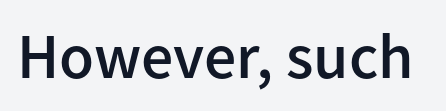
Examine the stroke ends and you'll find no serifs. Look at the stroke-to-counter ratio: somewhat heavy, a semibold. The strip under each line holds only bare page. Characters follow at the spacing the type designer built in. Rendered with straight, roman letterforms. The face used here is proportionally spaced, like ordinary book or web type.
